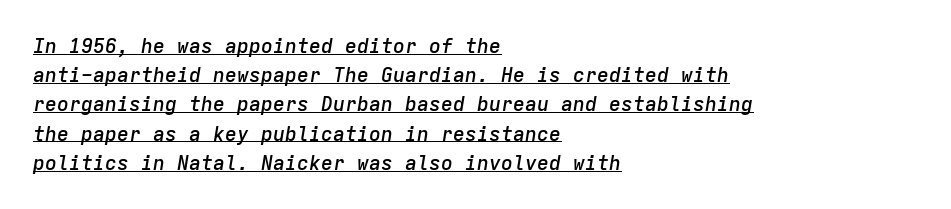
The image shows 20 px text type, italic (leaning right); set left-aligned, normal line spacing (1.46x), normal letter spacing, underlined.
